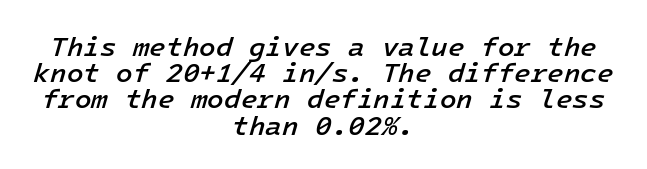
{"italic": "yes", "lean": "right", "slant_degrees": 16, "bold": "semi", "underline": "no", "align": "center", "line_spacing": "tight", "line_spacing_ratio": 0.97, "letter_spacing": "normal", "letter_spacing_em": 0.0, "glyph_px": 27}
